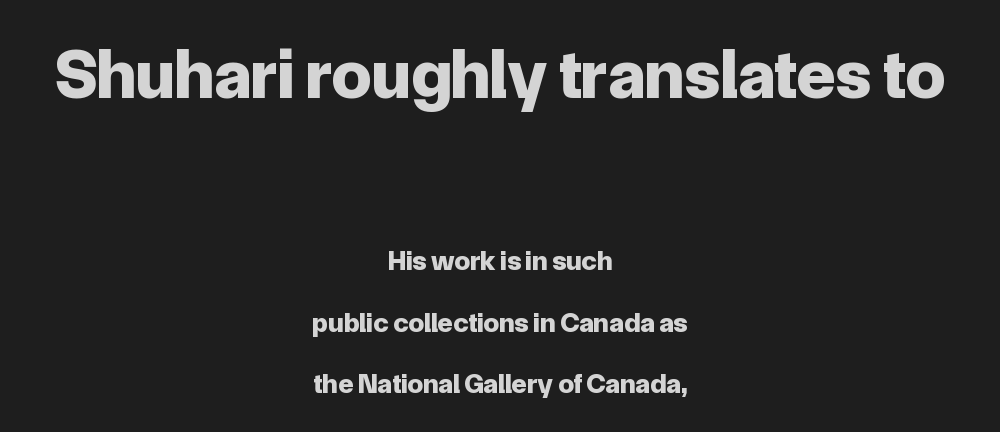
{"serif": "no", "italic": "no", "bold": "yes", "weight": "bold", "width": "normal", "stroke_contrast": "low", "x_height": "medium", "monospaced": "no", "underline": "no", "align": "center", "line_spacing": "loose", "line_spacing_ratio": 2.19, "letter_spacing": "normal", "letter_spacing_em": 0.0, "larger_block": "first", "size_ratio": 2.54, "glyph_px": 71}
